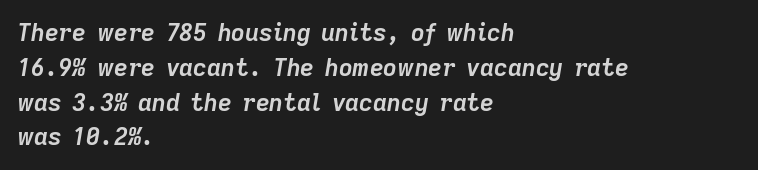
{"italic": "yes", "lean": "right", "slant_degrees": 9, "bold": "yes", "underline": "no", "align": "left", "line_spacing": "normal", "line_spacing_ratio": 1.45, "letter_spacing": "normal", "letter_spacing_em": 0.0, "glyph_px": 24}
